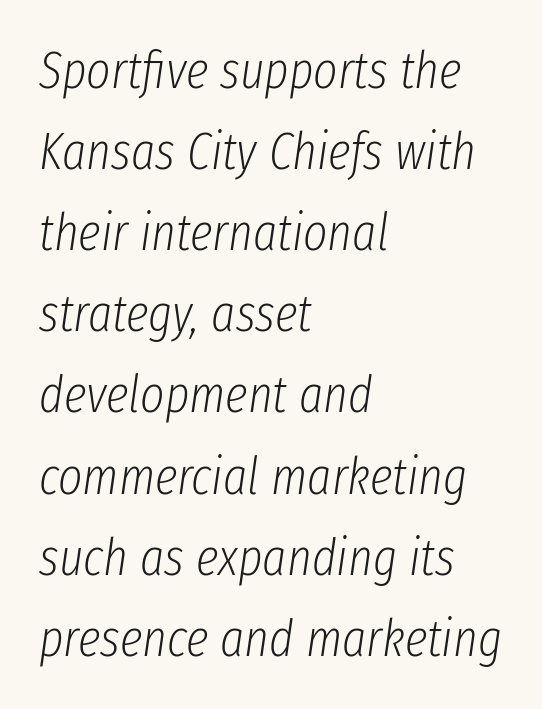
Q: Is the text bold? A: No.
Q: Is the text italic (slanted)? A: Yes, it leans right by about 8 degrees.
Q: Is the text underlined? A: No.
Q: How is the paragraph aligned? A: Left-aligned.
Q: Is the spacing between letters normal or unusually wide? A: Normal.
Q: Is the spacing between lines tight, normal or loose? A: Normal.
Q: Width (condensed, normal, or wide)? A: Condensed.
Q: Stroke contrast? A: Low.
Q: x-height? A: Medium.
Q: Monospaced? A: No.
